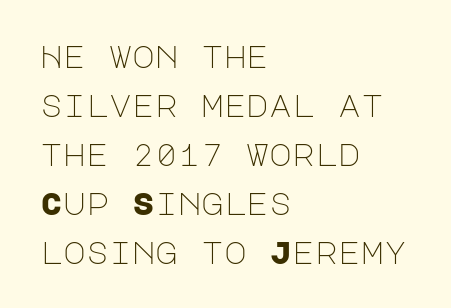
{"serif": "no", "italic": "no", "bold": "no", "weight": "light", "width": "normal", "stroke_contrast": "low", "x_height": "large", "underline": "no", "align": "left", "line_spacing": "normal", "line_spacing_ratio": 1.58, "letter_spacing": "normal", "letter_spacing_em": 0.0, "glyph_px": 31}
